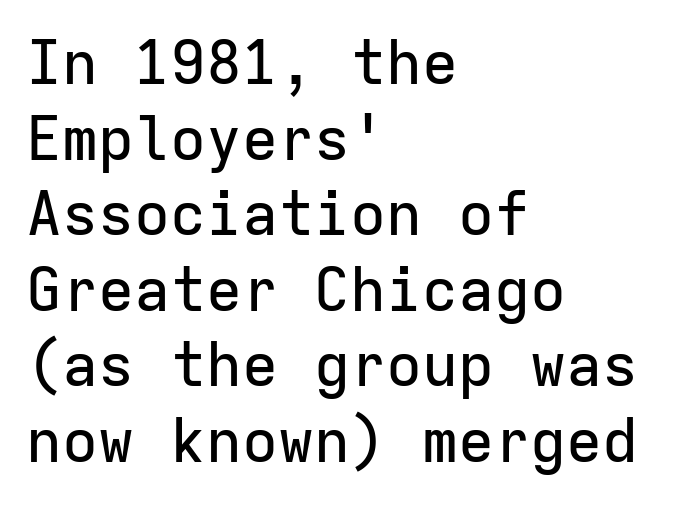
{"serif": "no", "italic": "no", "width": "normal", "stroke_contrast": "low", "x_height": "medium", "monospaced": "yes", "underline": "no", "align": "left", "line_spacing": "normal", "line_spacing_ratio": 1.26, "letter_spacing": "normal", "letter_spacing_em": 0.0, "glyph_px": 60}
